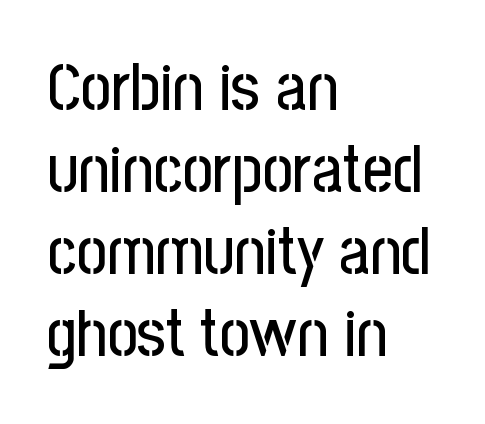
Q: Is the text italic (slanted)? A: No, it is upright.
Q: Is the typeface a serif or a sans-serif typeface? A: Sans-serif.
Q: Is the text underlined? A: No.
Q: How is the paragraph aligned? A: Left-aligned.
Q: Is the spacing between letters normal or unusually wide? A: Normal.
Q: Width (condensed, normal, or wide)? A: Condensed.
Q: Stroke contrast? A: Low.
Q: x-height? A: Medium.
Q: Monospaced? A: No.
